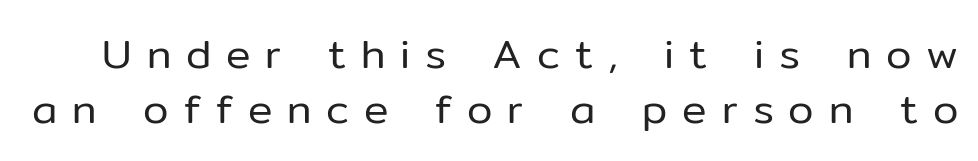
The image shows 41 px regular-weight sans-serif type, upright; set normal line spacing (1.34x), unusually wide letter spacing (+0.36 em), not underlined; low stroke contrast and a medium x-height.
